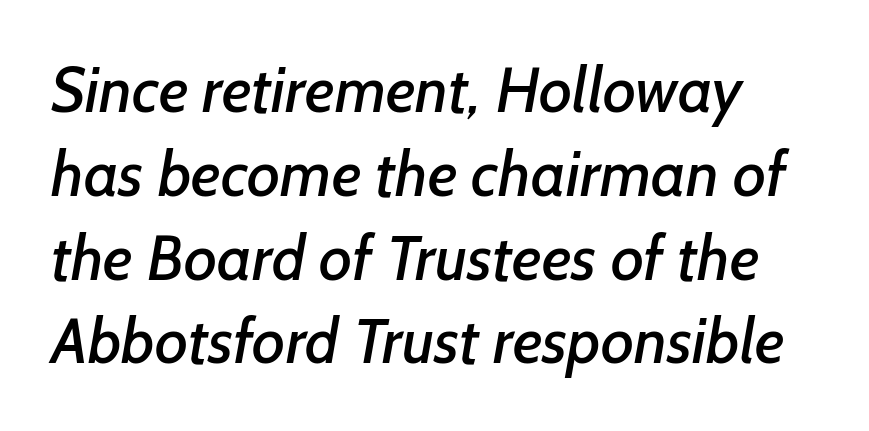
Here the designer chose a conventional face with non-uniform glyph widths. These lines are composed in type without serifs. Caption: standard tracking, unaltered. Does the leading feel generous? No, just average. Bare-footed words on every line.
